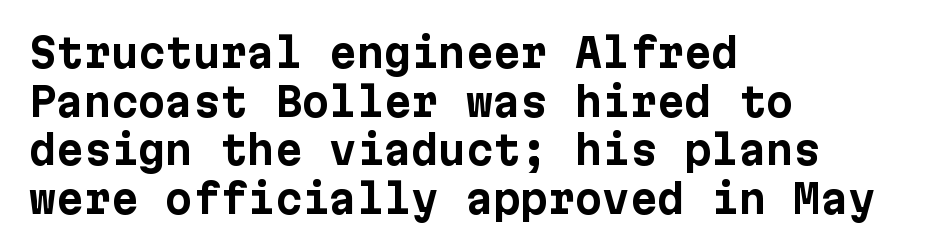
The image shows 39 px bold sans-serif type, upright; set left-aligned, normal line spacing (1.25x), normal letter spacing, not underlined; low stroke contrast and a medium x-height.
